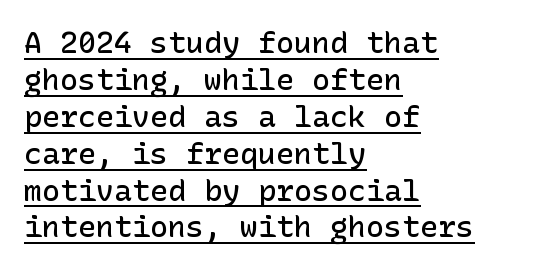
Letterform terminals end flat and unadorned throughout the passage. Italic? Not at all — the glyphs are vertical. The typesetter chose a ragged-right arrangement here. Inter-character spacing is left at the font's built-in metrics. Caption: semibold face, moderately heavy strokes.
